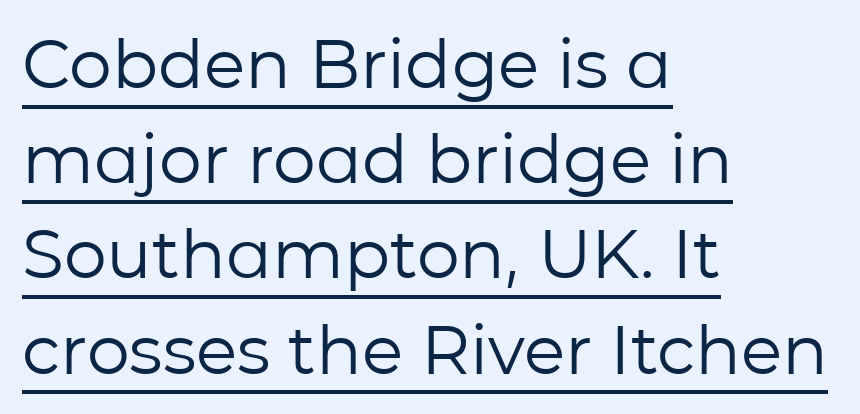
Classification — sans serif. Is this a fixed-width face? No — the glyphs have proportional, varying widths. Unbolded letterforms with no extra heft. Caption: multi-line text, flush left, ragged right.
